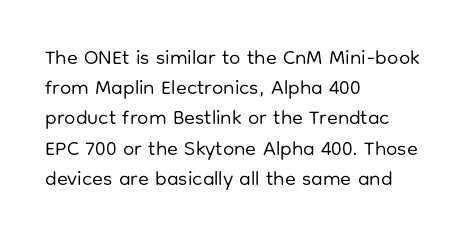
Q: Is the text bold? A: No.
Q: Is the text italic (slanted)? A: No, it is upright.
Q: Is the text underlined? A: No.
Q: How is the paragraph aligned? A: Left-aligned.
Q: Is the spacing between letters normal or unusually wide? A: Normal.
Q: Is the spacing between lines tight, normal or loose? A: Normal.
